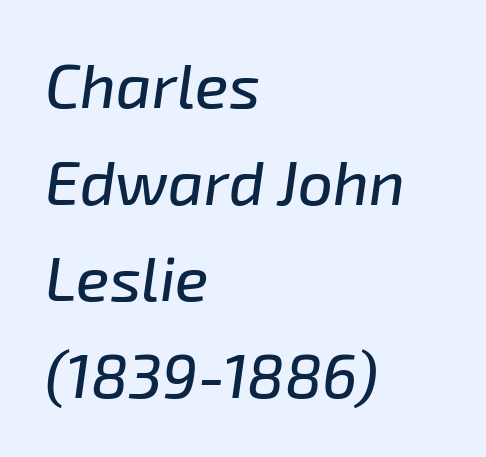
The image shows 62 px text type, italic (leaning right); set left-aligned, normal line spacing (1.56x), normal letter spacing, not underlined; low stroke contrast and a medium x-height.
